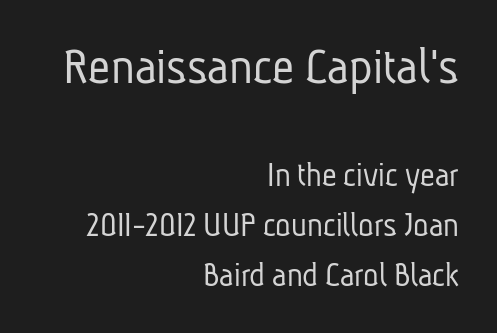
Q: Is the text bold? A: No.
Q: Is the typeface a serif or a sans-serif typeface? A: Sans-serif.
Q: Is the text underlined? A: No.
Q: How is the paragraph aligned? A: Right-aligned.
Q: Is the spacing between letters normal or unusually wide? A: Normal.
Q: Is the spacing between lines tight, normal or loose? A: Normal.
Q: Which block of text is set in a larger size, the first (top) or the second (bottom)? A: The first (top) one.
Q: Width (condensed, normal, or wide)? A: Condensed.
Q: Stroke contrast? A: Low.
Q: x-height? A: Medium.
Q: Monospaced? A: No.
